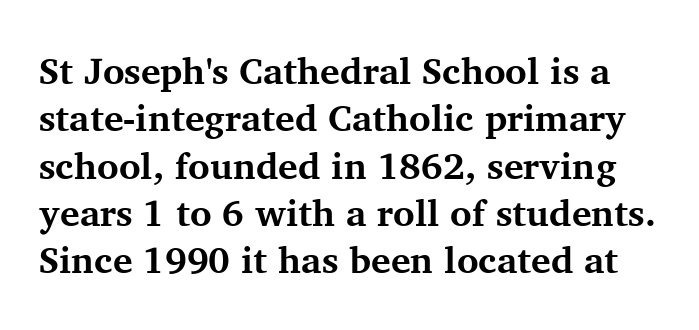
Q: Is the text bold? A: Yes.
Q: Is the text italic (slanted)? A: No, it is upright.
Q: Is the typeface a serif or a sans-serif typeface? A: Serif.
Q: Is the text underlined? A: No.
Q: Is the spacing between letters normal or unusually wide? A: Normal.
Q: Is the spacing between lines tight, normal or loose? A: Normal.
Q: Width (condensed, normal, or wide)? A: Normal.
Q: Stroke contrast? A: Medium.
Q: x-height? A: Medium.
Q: Monospaced? A: No.
